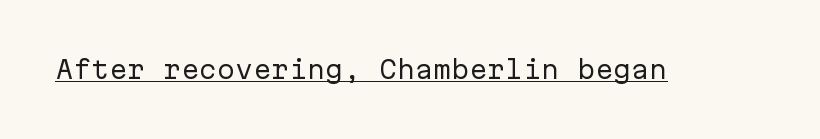
The image shows 24 px text type, upright; set normal letter spacing, underlined.
